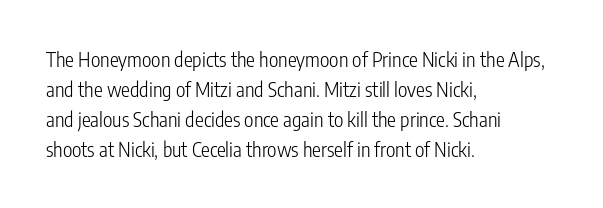
The face looks like a standard text weight, possibly lighter. A normal amount of white space separates one row of letters from the next. Line beginnings align vertically; line endings do not. The horizontal fit of the characters is conventional and even. The passage shown is not underscored anywhere.
